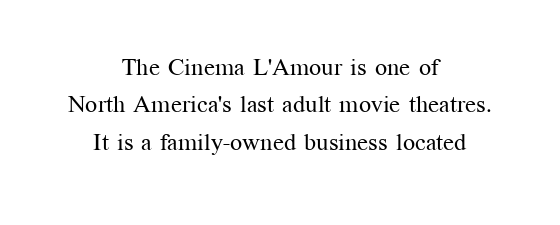
{"italic": "no", "bold": "no", "underline": "no", "align": "center", "line_spacing": "normal", "line_spacing_ratio": 1.56, "letter_spacing": "normal", "letter_spacing_em": 0.0, "glyph_px": 24}
